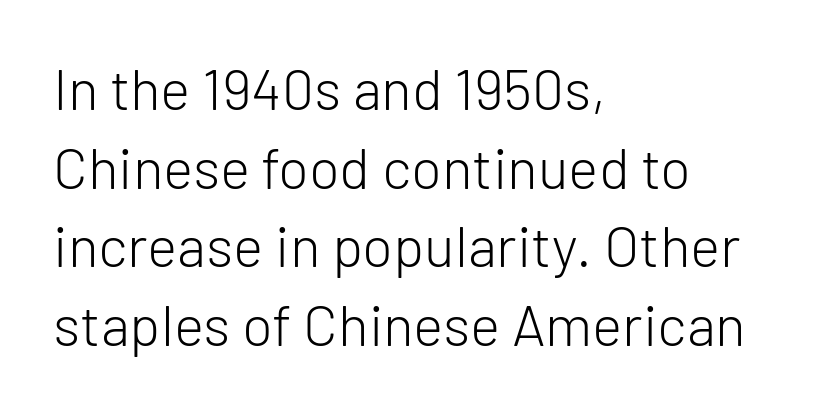
This sample has the flowing, uneven cadence of proportional lettering. The font's upright variant was chosen for this text. Characters follow at the spacing the type designer built in. Is the stroke heavy? The answer is a plain regular-or-lighter. The passage shown is typeset with a sans-serif family. Underline: absent.
